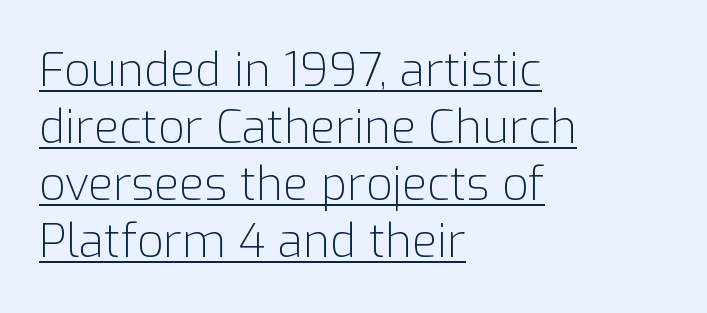
Stems and bowls with no extra thickness — not bold. Each letter keeps its own natural width here, so spacing adapts to shape. This rendering employs a face without finishing strokes, i.e., a sans-serif. It's the straight-up-and-down kind of type. These characters rest on top of a visible drawn line. Inter-character spacing is left at the font's built-in metrics.
